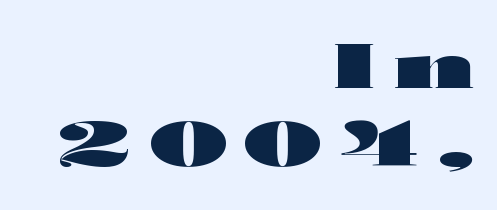
Q: Is the text bold? A: Yes.
Q: Is the text italic (slanted)? A: No, it is upright.
Q: Is the typeface a serif or a sans-serif typeface? A: Sans-serif.
Q: Is the text underlined? A: No.
Q: How is the paragraph aligned? A: Right-aligned.
Q: Is the spacing between letters normal or unusually wide? A: Unusually wide.
Q: Is the spacing between lines tight, normal or loose? A: Normal.
Q: Width (condensed, normal, or wide)? A: Wide.
Q: Stroke contrast? A: High.
Q: x-height? A: Medium.
Q: Monospaced? A: No.
